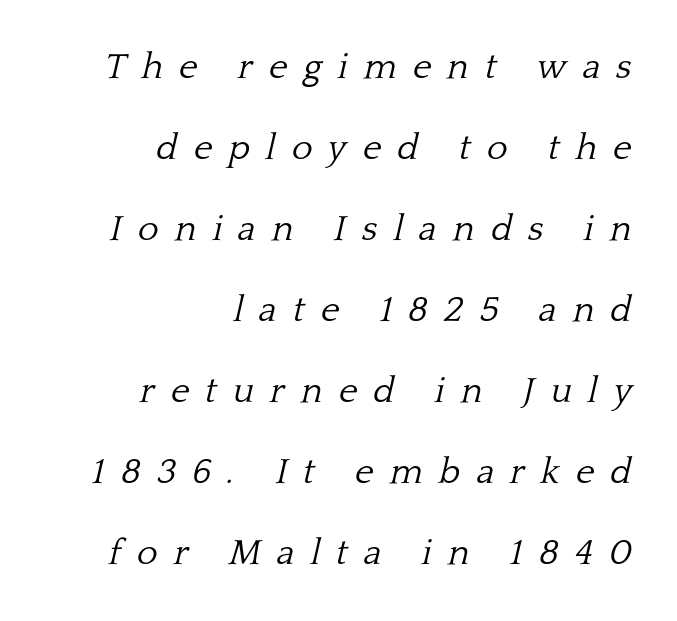
The image shows 36 px light serif type, italic (leaning right); set right-aligned, loose line spacing (2.25x), unusually wide letter spacing (+0.44 em), not underlined; low stroke contrast and a medium x-height.
